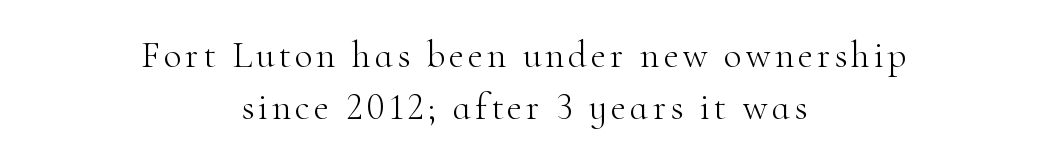
The image shows 37 px light serif type, upright; set centered, normal line spacing (1.41x), not underlined; high stroke contrast and a small x-height.
